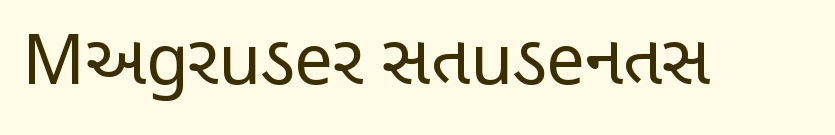
{"serif": "no", "italic": "no", "bold": "no", "weight": "regular", "width": "condensed", "stroke_contrast": "low", "x_height": "large", "monospaced": "no", "underline": "no", "letter_spacing": "normal", "letter_spacing_em": 0.0, "glyph_px": 69}
